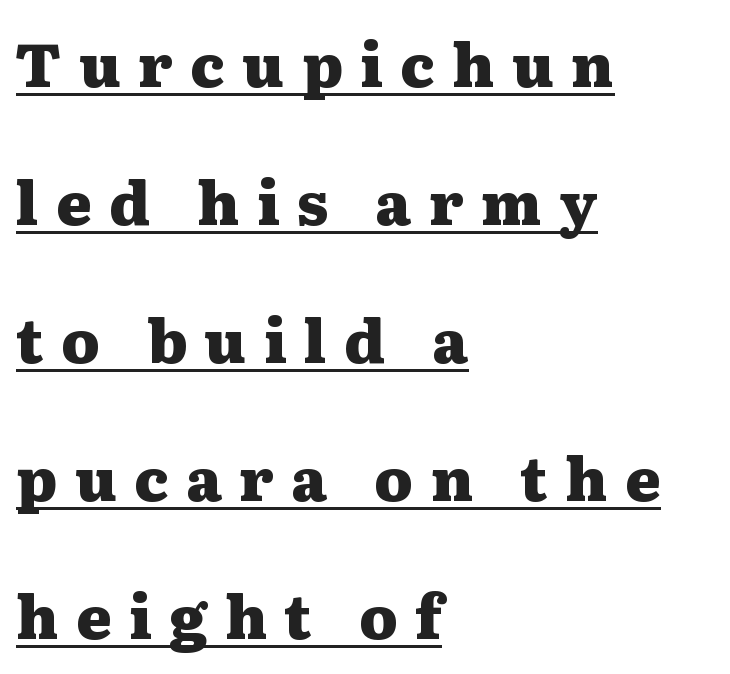
Q: Is the text bold? A: Yes.
Q: Is the text italic (slanted)? A: No, it is upright.
Q: Is the typeface a serif or a sans-serif typeface? A: Serif.
Q: Is the text underlined? A: Yes.
Q: How is the paragraph aligned? A: Left-aligned.
Q: Is the spacing between letters normal or unusually wide? A: Unusually wide.
Q: Is the spacing between lines tight, normal or loose? A: Loose.
Q: Width (condensed, normal, or wide)? A: Wide.
Q: Stroke contrast? A: Medium.
Q: x-height? A: Medium.
Q: Monospaced? A: No.
